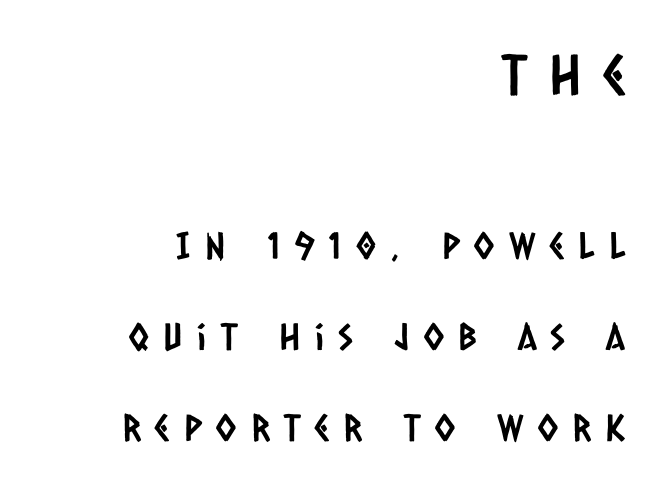
Between one letter and the next there's a generous, obvious gap. Is this a fixed-width face? No — the glyphs have proportional, varying widths. Visually, the top section dominates because its glyphs are scaled up. Typographically, this falls in the sans-serif category.
